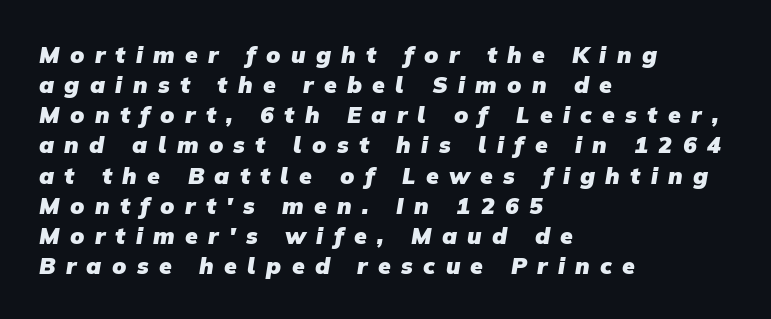
Q: Is the text bold? A: Yes.
Q: Is the text underlined? A: No.
Q: How is the paragraph aligned? A: Left-aligned.
Q: Is the spacing between letters normal or unusually wide? A: Unusually wide.
Q: Is the spacing between lines tight, normal or loose? A: Normal.
